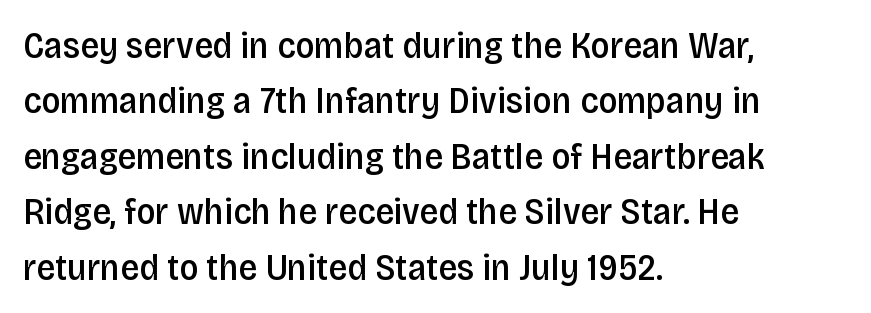
Notice the strokes are somewhat thickened but not fully heavy: this is a semibold. The letters stand straight up with perfectly vertical stems. The rendering anchors every line to the left-hand side. The space beneath each line is pristine and unruled.
